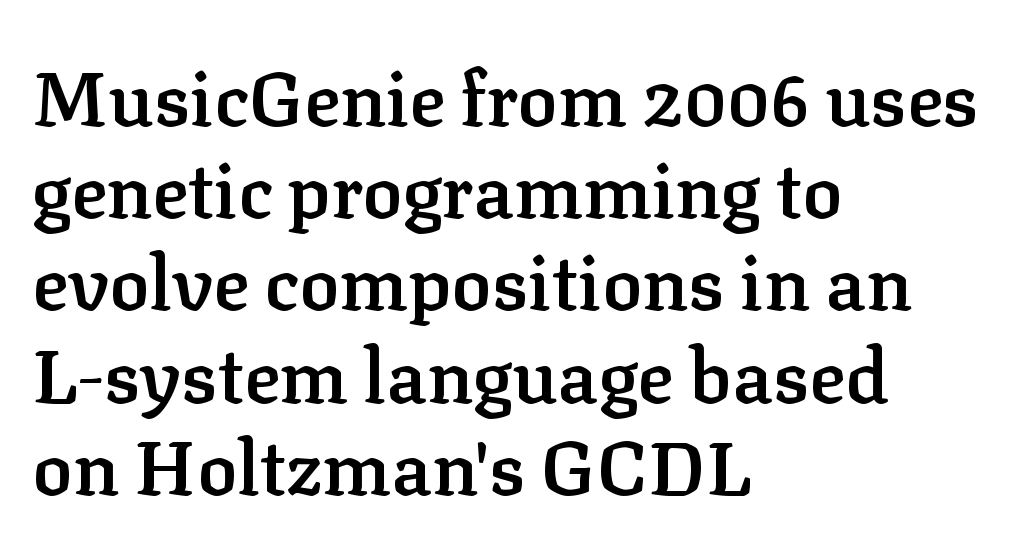
The rendering shows small feet on the letterforms — a serif design. Look at the tracking — it's just the regular setting, nothing added. The face used here is proportionally spaced, like ordinary book or web type. The passage is arranged the way most books set body copy — flush left. Emphasis by weight is partial: semibold. Underline: absent.
